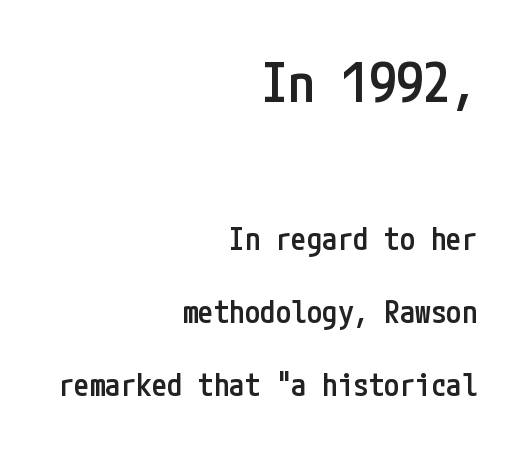
Alignment: flush right. Between one letter and the next there's only the usual sliver of space. Underline: absent. One glance says open: line gaps are wider than usual.
